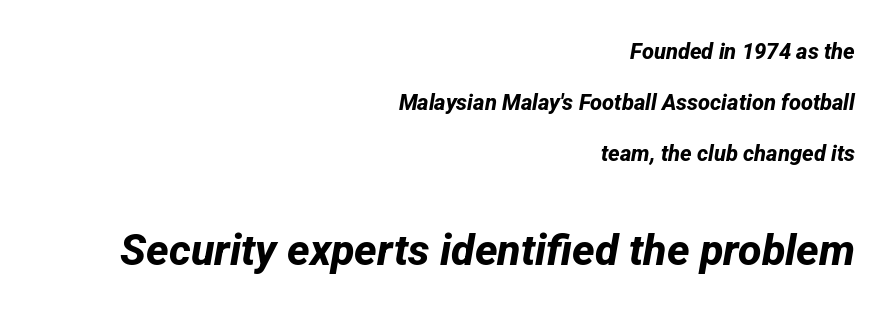
Caption: bold face, heavy strokes. Anything drawn beneath the words? Only blank space. Between these two stacked blocks, the lower one wins on size. The compositor pushed each line to the right boundary. A typesetter would call this proportional, since set widths differ per character. One glance says open: line gaps are wider than usual.
